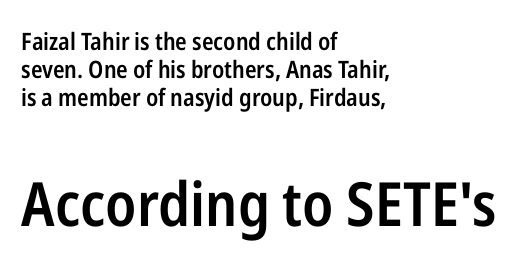
Of the two passages, the one underneath uses the larger point size. Is this a fixed-width face? No — the glyphs have proportional, varying widths. These lines are set flush left with a ragged right edge. A fair bit of extra ink — the face is semibold, not bold. These lines were composed using upright roman letters. Tracking here is standard; glyphs follow each other at the usual distance.
